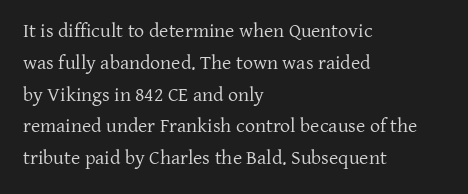
The image shows 20 px text type, upright; set left-aligned, normal line spacing (1.59x), normal letter spacing, not underlined.
